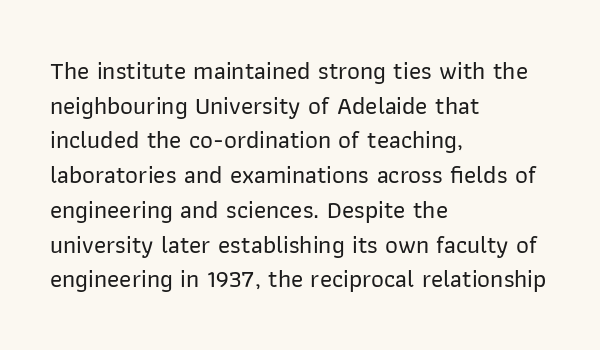
Has an underline been added? It has not. Observe the ordinary spacing: letters are neighbours, not strangers. What's the leading like? Ordinary, nothing unusual. Reading down the block, your eye returns to a fixed left position each line. Every character sits straight up, as roman type does.
